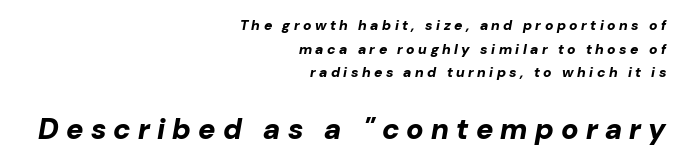
{"italic": "yes", "lean": "right", "slant_degrees": 10, "bold": "yes", "weight": "bold", "width": "normal", "stroke_contrast": "low", "x_height": "medium", "monospaced": "no", "underline": "no", "align": "right", "line_spacing": "normal", "line_spacing_ratio": 1.68, "letter_spacing": "wide", "letter_spacing_em": 0.25, "larger_block": "second", "size_ratio": 2.07, "glyph_px": 29}
